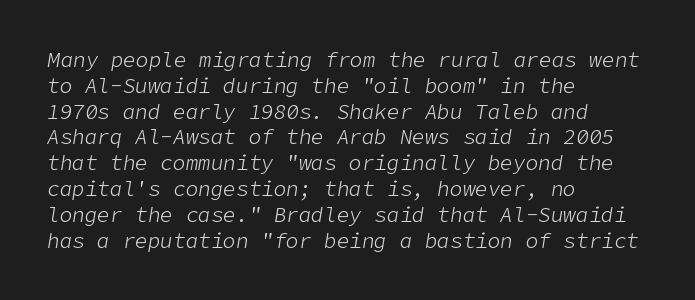
Q: Is the text bold? A: No.
Q: Is the text italic (slanted)? A: Yes, it leans right by about 9 degrees.
Q: Is the text underlined? A: No.
Q: How is the paragraph aligned? A: Left-aligned.
Q: Is the spacing between letters normal or unusually wide? A: Normal.
